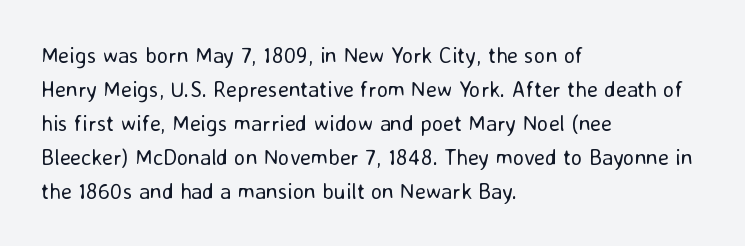
The image shows 22 px text type, upright; set left-aligned, normal line spacing (1.54x), normal letter spacing, not underlined.
